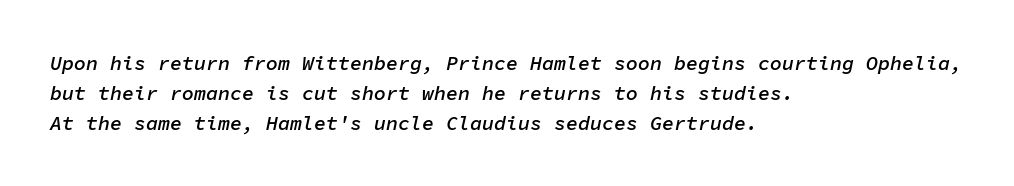
{"italic": "yes", "lean": "right", "slant_degrees": 11, "bold": "semi", "underline": "no", "align": "left", "line_spacing": "normal", "line_spacing_ratio": 1.49, "letter_spacing": "normal", "letter_spacing_em": 0.0, "glyph_px": 20}
